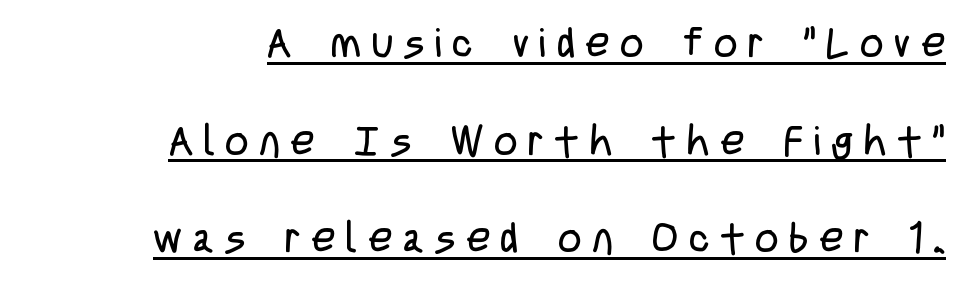
Q: Is the text bold? A: No.
Q: Is the text italic (slanted)? A: No, it is upright.
Q: Is the typeface a serif or a sans-serif typeface? A: Sans-serif.
Q: Is the text underlined? A: Yes.
Q: How is the paragraph aligned? A: Right-aligned.
Q: Is the spacing between letters normal or unusually wide? A: Unusually wide.
Q: Is the spacing between lines tight, normal or loose? A: Loose.
Q: Width (condensed, normal, or wide)? A: Condensed.
Q: Stroke contrast? A: Low.
Q: x-height? A: Large.
Q: Monospaced? A: No.
